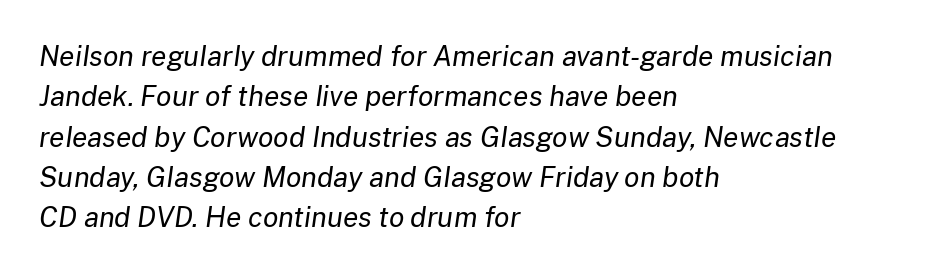
{"italic": "yes", "lean": "right", "slant_degrees": 8, "bold": "no", "weight": "regular", "width": "normal", "stroke_contrast": "low", "x_height": "medium", "monospaced": "no", "underline": "no", "align": "left", "line_spacing": "normal", "line_spacing_ratio": 1.44, "letter_spacing": "normal", "letter_spacing_em": 0.0, "glyph_px": 28}
